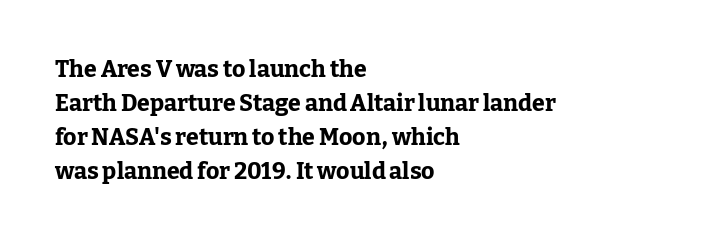
The image shows 23 px bold type, upright; set left-aligned, normal line spacing (1.48x), normal letter spacing, not underlined.
